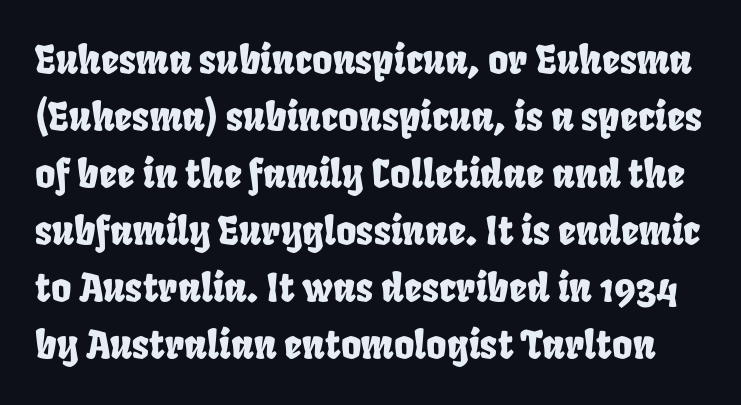
Q: Is the text underlined? A: No.
Q: Is the spacing between letters normal or unusually wide? A: Normal.
Q: Is the spacing between lines tight, normal or loose? A: Normal.
Q: Width (condensed, normal, or wide)? A: Condensed.
Q: Stroke contrast? A: Low.
Q: x-height? A: Large.
Q: Monospaced? A: No.
